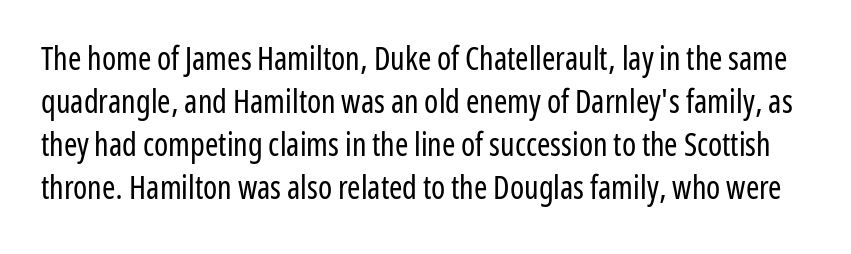
The type sits square on the baseline with zero lean. Honestly, the row spacing looks completely unremarkable. Any mark beneath the type? The region is blank. The line texture is even and compact thanks to regular tracking. Stroke thickness stays within the range of a standard reading face or lighter. Grotesque or geometric, the face here clearly has no serifs.
